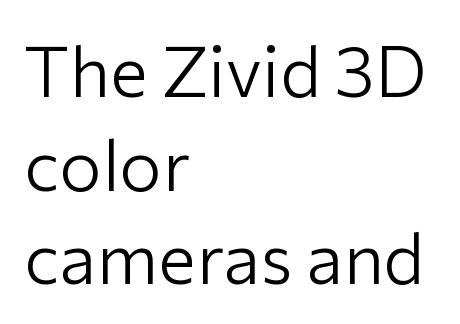
Q: Is the text bold? A: No.
Q: Is the text italic (slanted)? A: No, it is upright.
Q: Is the typeface a serif or a sans-serif typeface? A: Sans-serif.
Q: Is the text underlined? A: No.
Q: How is the paragraph aligned? A: Left-aligned.
Q: Is the spacing between letters normal or unusually wide? A: Normal.
Q: Is the spacing between lines tight, normal or loose? A: Normal.
Q: Width (condensed, normal, or wide)? A: Normal.
Q: Stroke contrast? A: Low.
Q: x-height? A: Medium.
Q: Monospaced? A: No.
